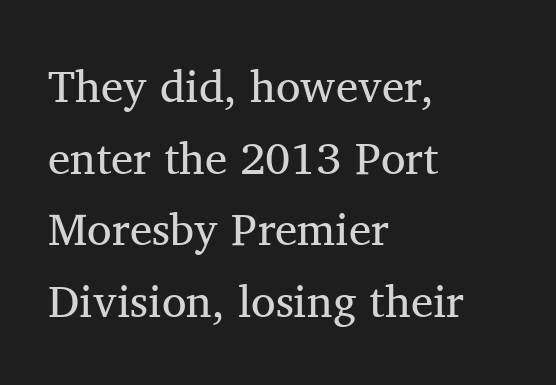
The image shows 45 px regular-weight serif type, upright; set left-aligned, normal line spacing (1.59x), normal letter spacing, not underlined; medium stroke contrast and a medium x-height.
